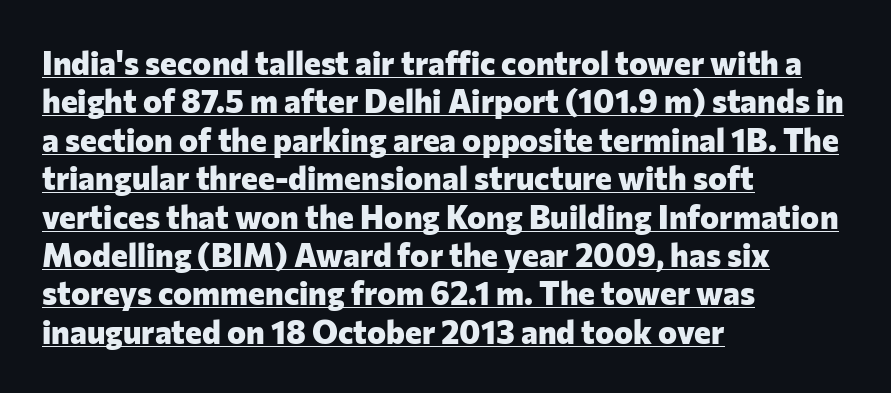
Q: Is the text bold? A: Yes.
Q: Is the text italic (slanted)? A: No, it is upright.
Q: Is the typeface a serif or a sans-serif typeface? A: Sans-serif.
Q: Is the text underlined? A: Yes.
Q: How is the paragraph aligned? A: Left-aligned.
Q: Is the spacing between letters normal or unusually wide? A: Normal.
Q: Width (condensed, normal, or wide)? A: Normal.
Q: Stroke contrast? A: Low.
Q: x-height? A: Medium.
Q: Monospaced? A: No.
